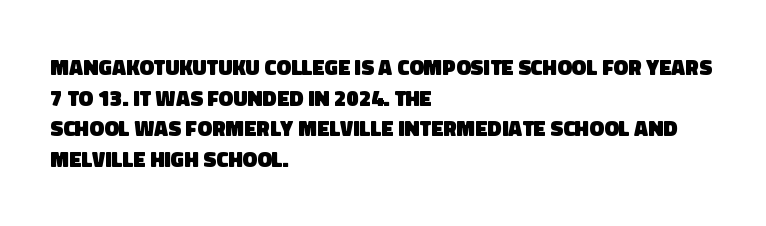
Which margin do the lines hug? The left one — the right edge is uneven. Default kerning and tracking; the words read as compact shapes. The foot of each line stays bare and open. Baseline-to-baseline distance is the conventional proportion of letter height.
